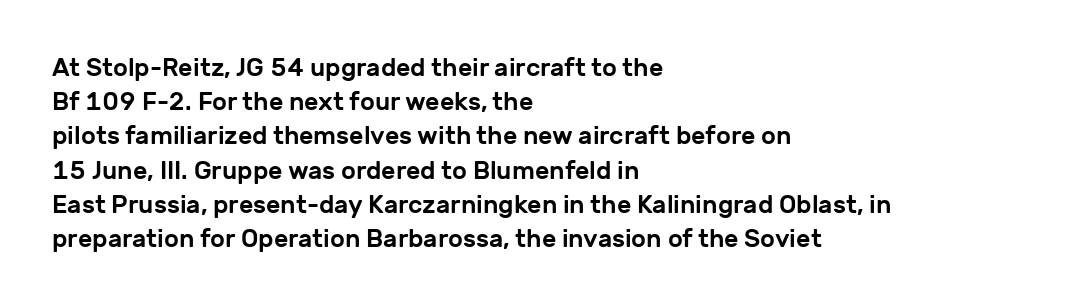
{"italic": "no", "underline": "no", "align": "left", "line_spacing": "normal", "line_spacing_ratio": 1.37, "letter_spacing": "normal", "letter_spacing_em": 0.0, "glyph_px": 25}
